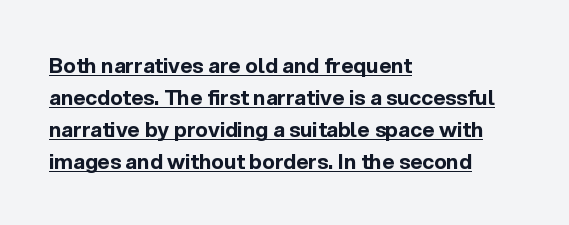
Q: Is the text bold? A: Yes.
Q: Is the text italic (slanted)? A: No, it is upright.
Q: Is the text underlined? A: Yes.
Q: How is the paragraph aligned? A: Left-aligned.
Q: Is the spacing between letters normal or unusually wide? A: Normal.
Q: Is the spacing between lines tight, normal or loose? A: Normal.
